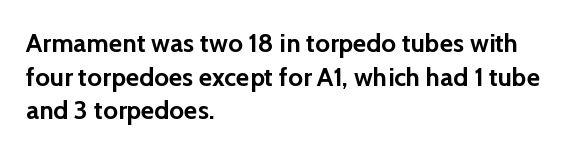
{"italic": "no", "bold": "yes", "underline": "no", "align": "left", "line_spacing": "normal", "line_spacing_ratio": 1.29, "letter_spacing": "normal", "letter_spacing_em": 0.0, "glyph_px": 26}
